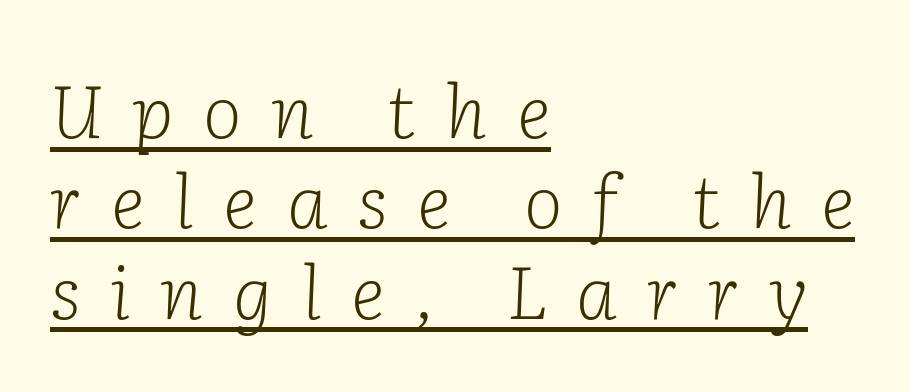
The face used here is proportionally spaced, like ordinary book or web type. Horizontal alignment here is leftward, the default for most running prose. Weight class: somewhere from thin through regular. The letterforms stand isolated, each surrounded by extra space. These lines are composed in type with serifs.
